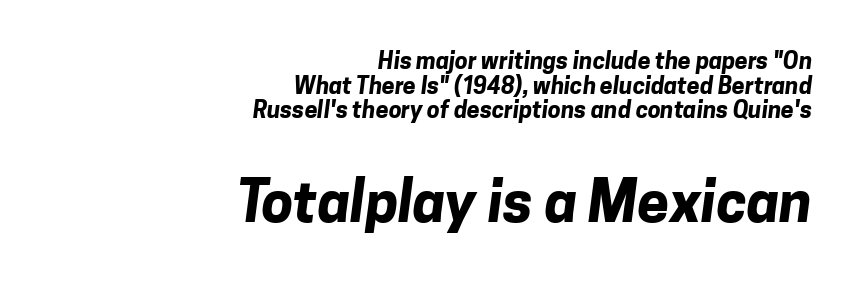
{"serif": "no", "bold": "yes", "weight": "bold", "width": "normal", "stroke_contrast": "low", "x_height": "medium", "monospaced": "no", "underline": "no", "align": "right", "line_spacing": "tight", "line_spacing_ratio": 1.07, "letter_spacing": "normal", "letter_spacing_em": 0.0, "larger_block": "second", "size_ratio": 2.48, "glyph_px": 57}
